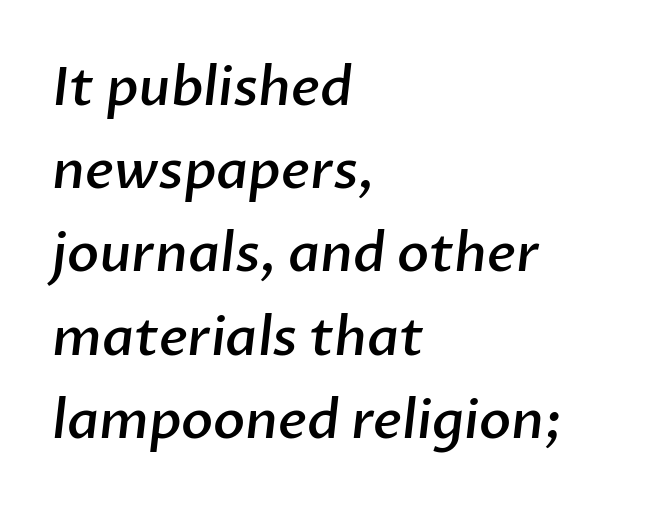
The image shows 53 px semibold sans-serif type; set left-aligned, normal line spacing (1.57x), normal letter spacing, not underlined; low stroke contrast and a medium x-height.
